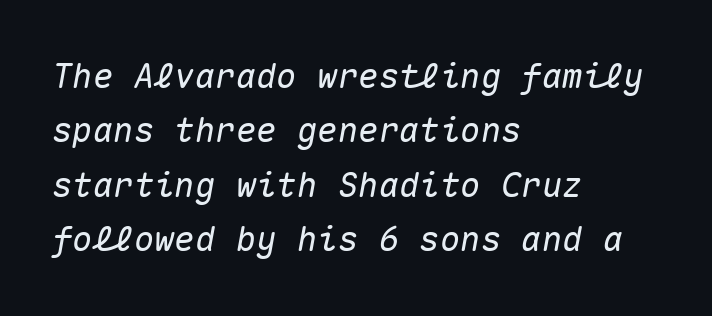
The image shows 34 px text type, italic (leaning right), monospaced; set left-aligned, normal line spacing (1.6x), normal letter spacing, not underlined; medium stroke contrast and a medium x-height.
